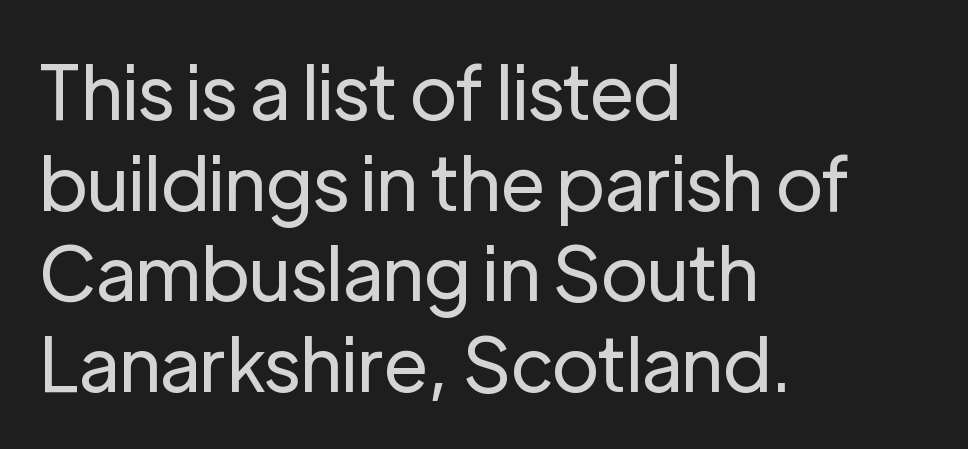
{"serif": "no", "italic": "no", "bold": "no", "weight": "regular", "width": "normal", "stroke_contrast": "low", "x_height": "medium", "monospaced": "no", "underline": "no", "align": "left", "line_spacing_ratio": 1.21, "letter_spacing": "normal", "letter_spacing_em": 0.0, "glyph_px": 75}
